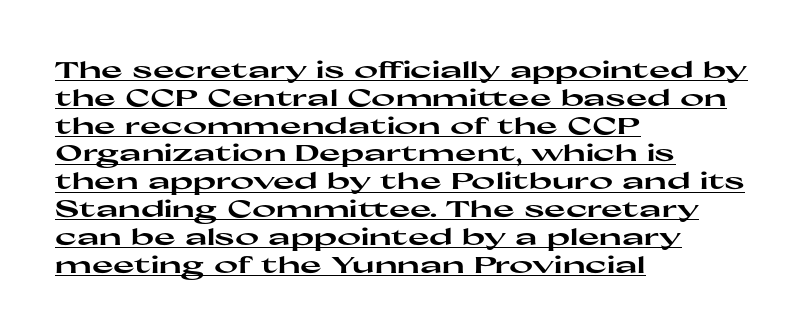
{"italic": "no", "bold": "yes", "underline": "yes", "align": "left", "line_spacing_ratio": 1.21, "letter_spacing": "normal", "letter_spacing_em": 0.0, "glyph_px": 23}
